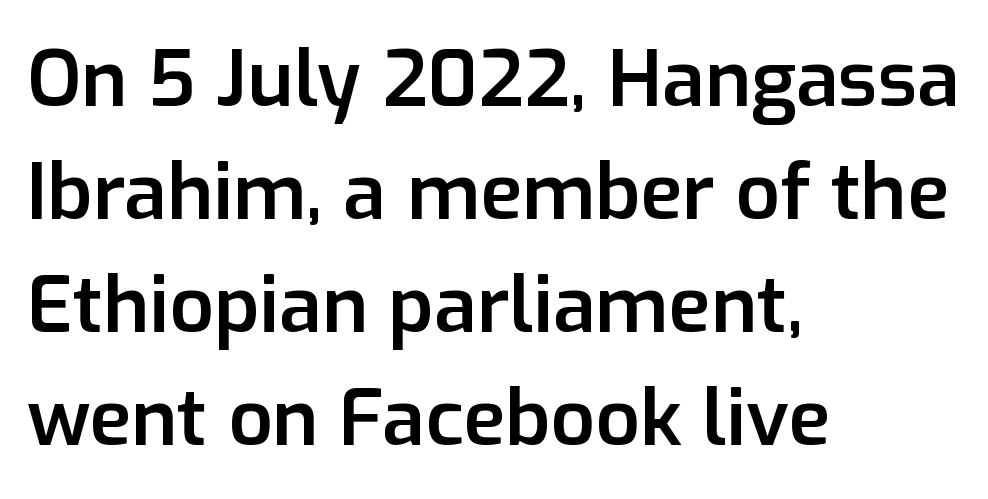
Q: Is the text bold? A: Semi-bold.
Q: Is the text italic (slanted)? A: No, it is upright.
Q: Is the typeface a serif or a sans-serif typeface? A: Sans-serif.
Q: Is the text underlined? A: No.
Q: How is the paragraph aligned? A: Left-aligned.
Q: Is the spacing between letters normal or unusually wide? A: Normal.
Q: Is the spacing between lines tight, normal or loose? A: Normal.
Q: Width (condensed, normal, or wide)? A: Normal.
Q: Stroke contrast? A: Low.
Q: x-height? A: Medium.
Q: Monospaced? A: No.
